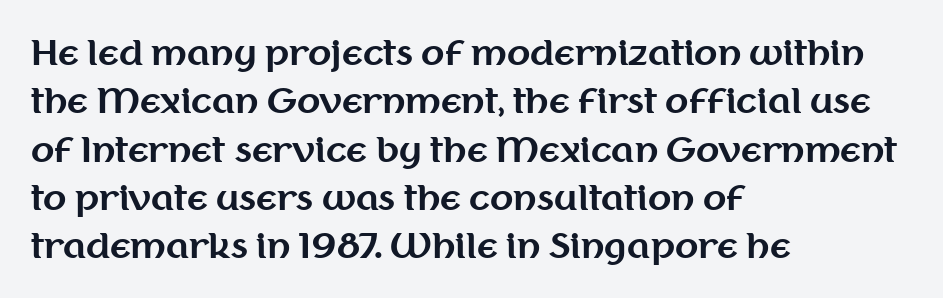
The axis of the letterforms is exactly vertical. A typesetter would call this proportional, since set widths differ per character. In terms of letterform style, serifs are entirely absent. Weight check: bold — yes, fully.
